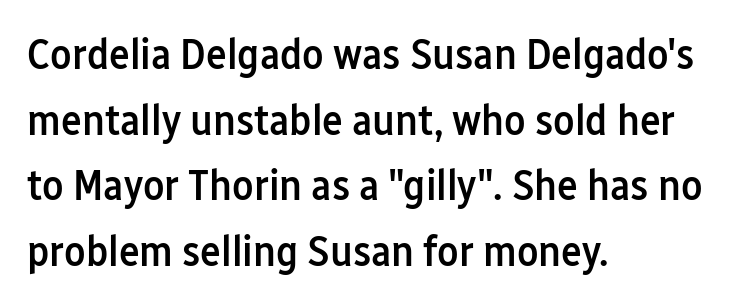
The space beneath each line is pristine and unruled. Rows of type keep a routine distance in the vertical direction. You could call the tracking neutral — neither tight nor loose. A classic flush-left, rag-right setting is used for this passage. A roman cut, with each character standing at attention. Is this a fixed-width face? No — the glyphs have proportional, varying widths.
